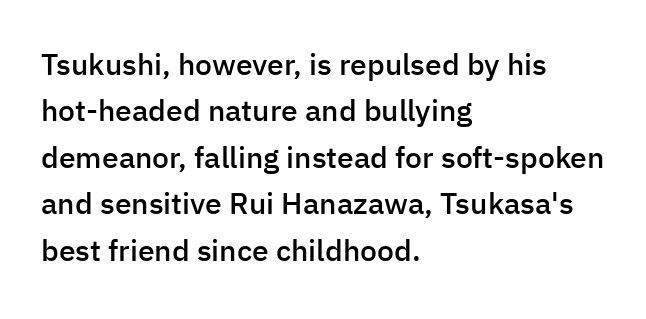
Q: Is the text bold? A: Semi-bold.
Q: Is the text italic (slanted)? A: No, it is upright.
Q: Is the typeface a serif or a sans-serif typeface? A: Sans-serif.
Q: Is the text underlined? A: No.
Q: How is the paragraph aligned? A: Left-aligned.
Q: Is the spacing between letters normal or unusually wide? A: Normal.
Q: Is the spacing between lines tight, normal or loose? A: Normal.
Q: Width (condensed, normal, or wide)? A: Normal.
Q: Stroke contrast? A: Low.
Q: x-height? A: Medium.
Q: Monospaced? A: No.
